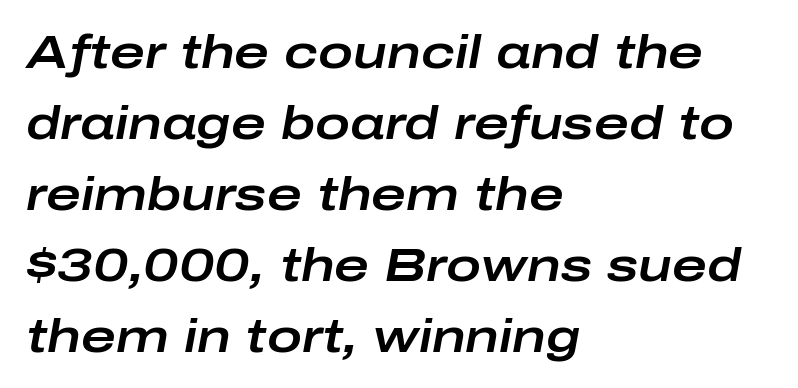
Q: Is the text italic (slanted)? A: Yes, it leans right by about 10 degrees.
Q: Is the text underlined? A: No.
Q: How is the paragraph aligned? A: Left-aligned.
Q: Is the spacing between letters normal or unusually wide? A: Normal.
Q: Is the spacing between lines tight, normal or loose? A: Normal.
Q: Width (condensed, normal, or wide)? A: Wide.
Q: Stroke contrast? A: Low.
Q: x-height? A: Medium.
Q: Monospaced? A: No.
